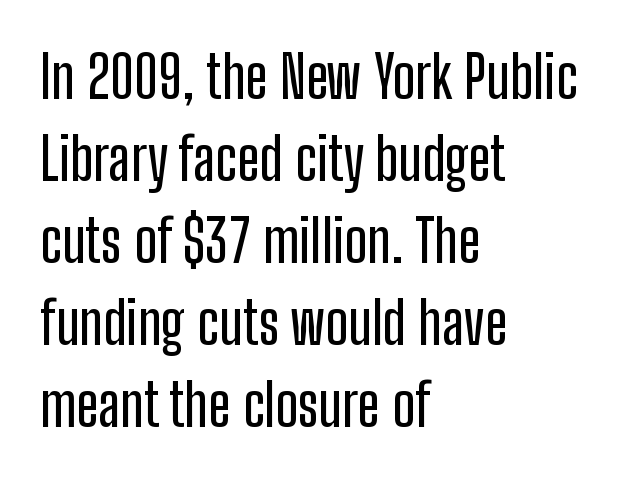
{"serif": "no", "italic": "no", "width": "condensed", "stroke_contrast": "low", "x_height": "medium", "monospaced": "no", "underline": "no", "align": "left", "line_spacing": "normal", "line_spacing_ratio": 1.39, "letter_spacing": "normal", "letter_spacing_em": 0.0, "glyph_px": 59}
